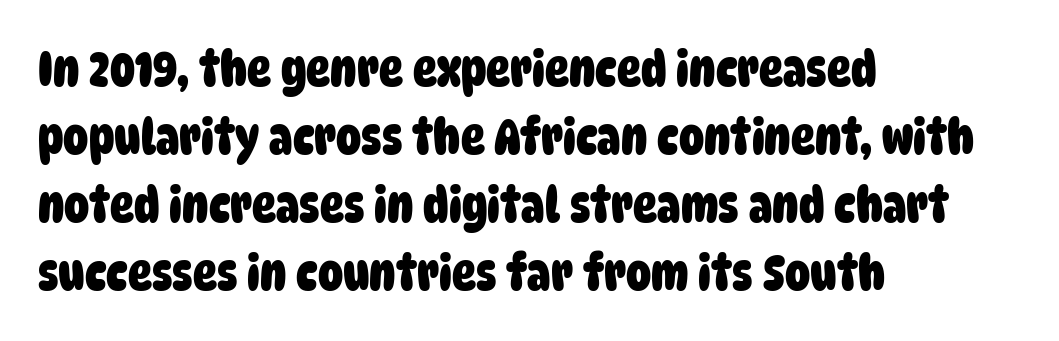
The image shows 50 px heavy, condensed sans-serif type; set left-aligned, normal line spacing (1.36x), normal letter spacing, not underlined; low stroke contrast and a large x-height.
